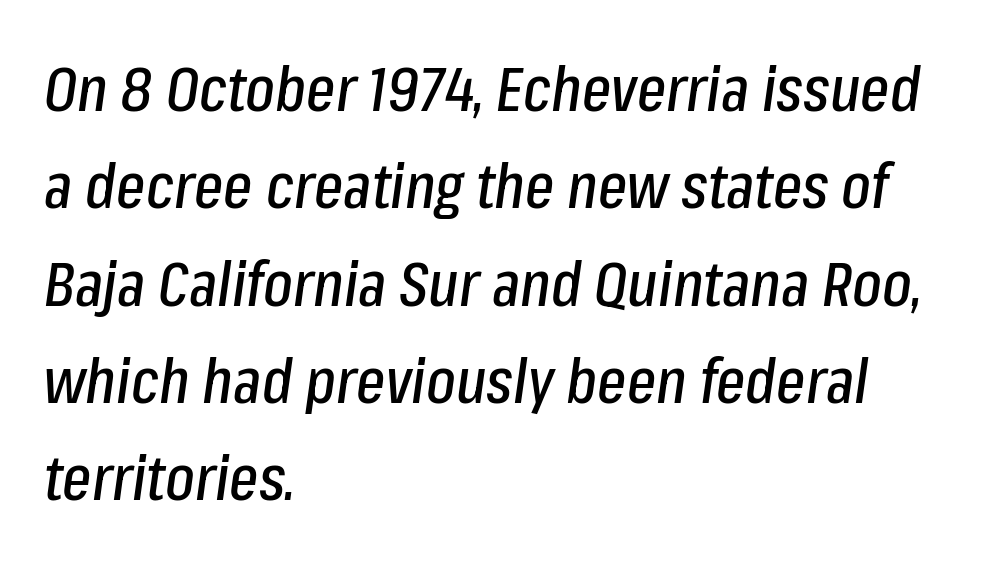
Descenders hang freely into open space. Every character sits at an angle, as italics do. Interline gaps are of average width in this sample. The rag falls on the right side of this text block. Spacing verdict: proportional, widths tailored to each character.
